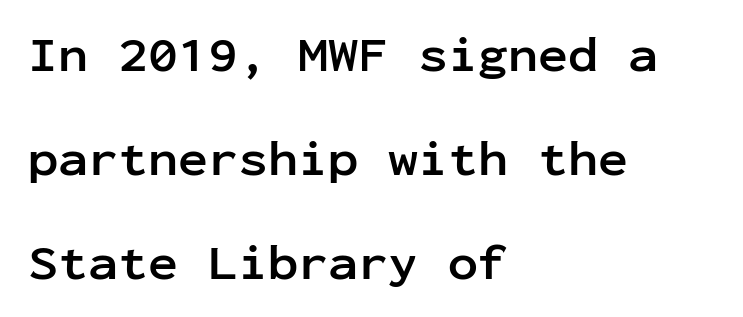
This is heavy type, rendered in bold. This is the regular roman posture of the typeface. Every character here occupies the same horizontal width, giving the sample a typewriter-like rhythm. The tracking reads as untouched default to a designer's eye.
